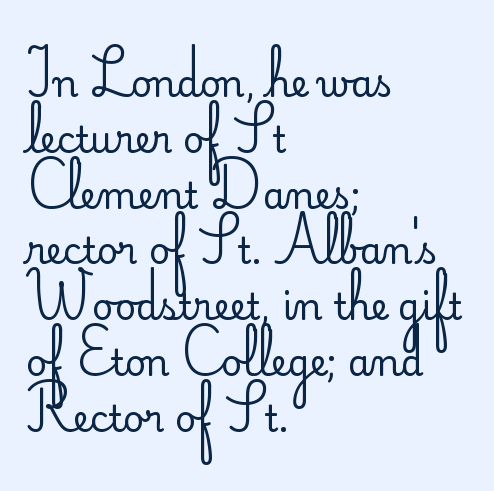
{"serif": "no", "italic": "no", "bold": "no", "weight": "regular", "width": "normal", "stroke_contrast": "low", "x_height": "small", "monospaced": "no", "underline": "no", "align": "left", "line_spacing": "normal", "line_spacing_ratio": 1.55, "letter_spacing": "normal", "letter_spacing_em": 0.0, "glyph_px": 36}
